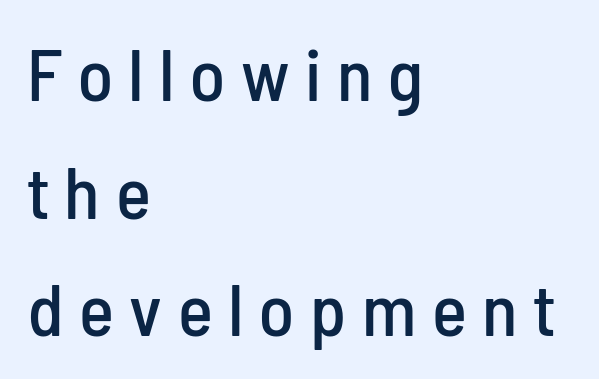
Q: Is the text italic (slanted)? A: No, it is upright.
Q: Is the typeface a serif or a sans-serif typeface? A: Sans-serif.
Q: Is the text underlined? A: No.
Q: How is the paragraph aligned? A: Left-aligned.
Q: Is the spacing between letters normal or unusually wide? A: Unusually wide.
Q: Is the spacing between lines tight, normal or loose? A: Normal.
Q: Width (condensed, normal, or wide)? A: Condensed.
Q: Stroke contrast? A: Low.
Q: x-height? A: Medium.
Q: Monospaced? A: No.
